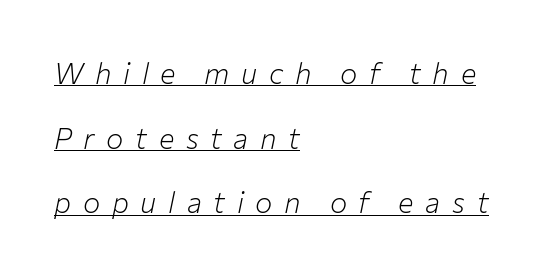
The image shows 29 px light type, italic (leaning right); set left-aligned, loose line spacing (2.23x), unusually wide letter spacing (+0.4 em), underlined; low stroke contrast and a medium x-height.
